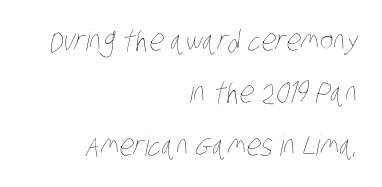
{"bold": "no", "weight": "thin", "width": "condensed", "stroke_contrast": "low", "x_height": "large", "monospaced": "no", "underline": "no", "align": "right", "line_spacing_ratio": 1.81, "letter_spacing": "normal", "letter_spacing_em": 0.0, "glyph_px": 29}
